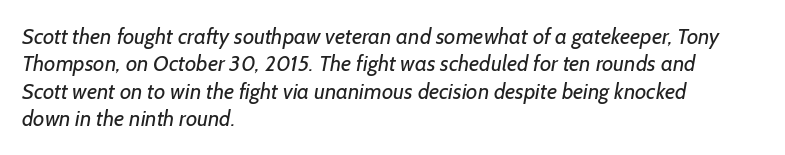
Q: Is the text bold? A: No.
Q: Is the text underlined? A: No.
Q: How is the paragraph aligned? A: Left-aligned.
Q: Is the spacing between letters normal or unusually wide? A: Normal.
Q: Is the spacing between lines tight, normal or loose? A: Normal.
